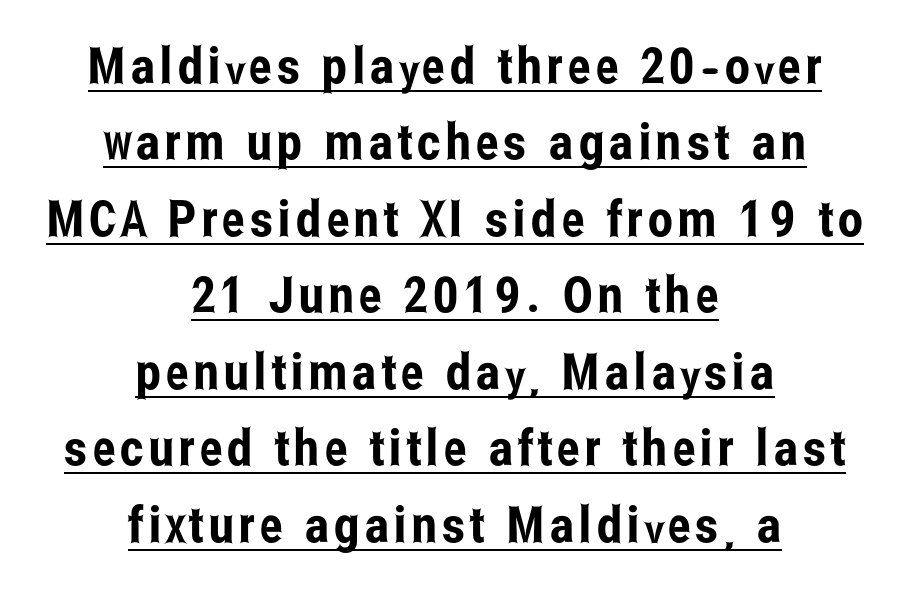
The image shows 50 px condensed sans-serif type, upright; set centered, normal line spacing (1.53x), underlined; low stroke contrast and a medium x-height.
